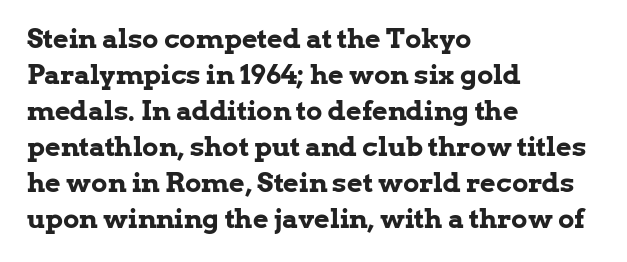
The image shows 27 px bold type, upright; set left-aligned, normal line spacing (1.33x), normal letter spacing, not underlined.
